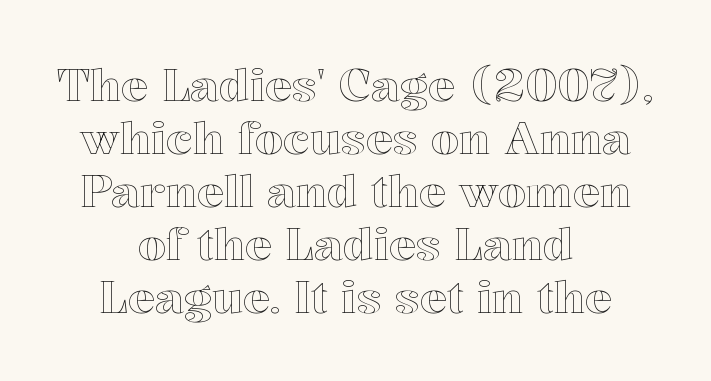
The image shows 45 px text type, upright; set centered, line spacing 1.18x, normal letter spacing, not underlined; a medium x-height.
